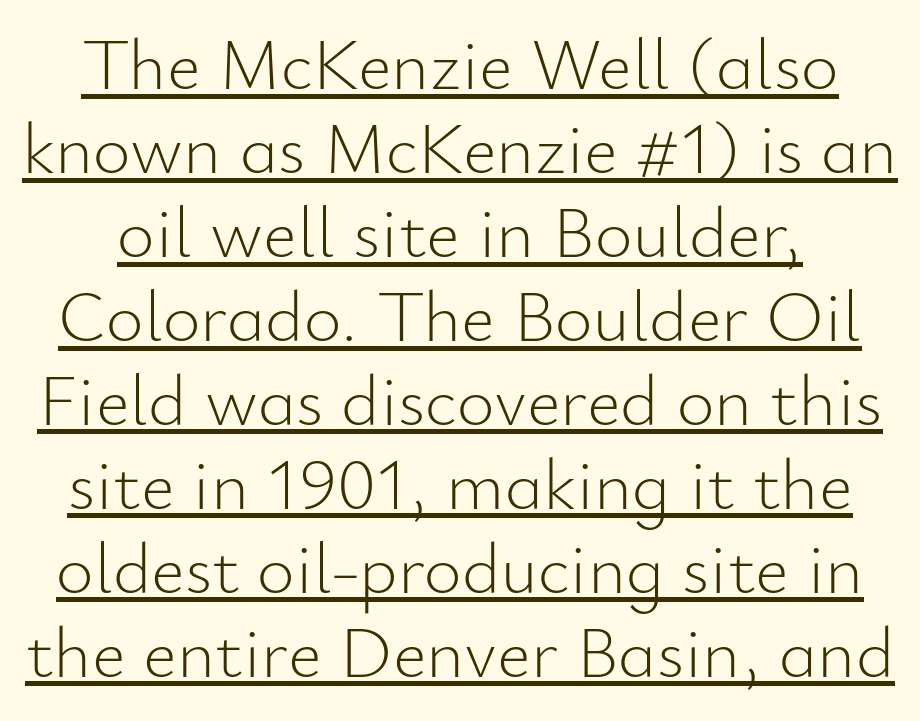
The image shows 73 px light sans-serif type, upright; set tight line spacing (1.15x), normal letter spacing, underlined; low stroke contrast and a small x-height.
